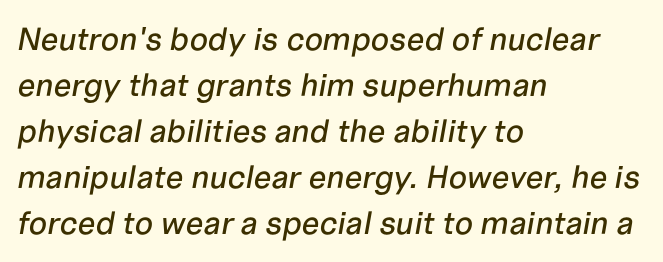
The image shows 32 px text type, italic (leaning right); set left-aligned, normal line spacing (1.44x), normal letter spacing, not underlined; low stroke contrast and a medium x-height.
